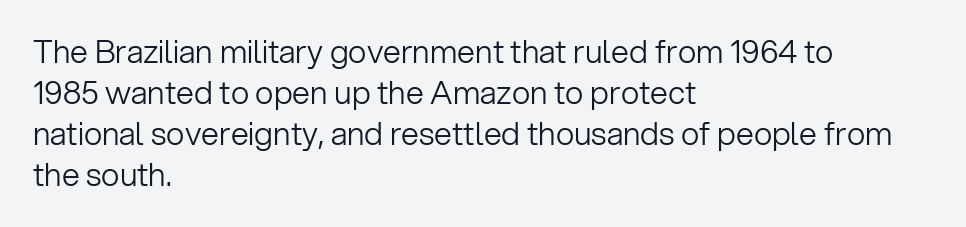
Q: Is the text bold? A: No.
Q: Is the text italic (slanted)? A: No, it is upright.
Q: Is the typeface a serif or a sans-serif typeface? A: Sans-serif.
Q: Is the text underlined? A: No.
Q: How is the paragraph aligned? A: Left-aligned.
Q: Is the spacing between letters normal or unusually wide? A: Normal.
Q: Is the spacing between lines tight, normal or loose? A: Normal.
Q: Width (condensed, normal, or wide)? A: Normal.
Q: Stroke contrast? A: Low.
Q: x-height? A: Medium.
Q: Monospaced? A: No.
